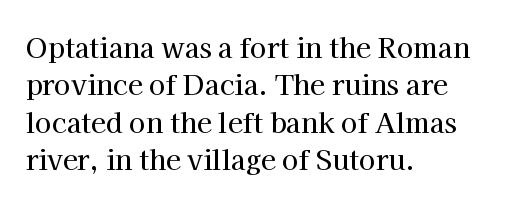
Normally led — the rows are evenly, conventionally spaced. Letter spacing: default. This is the regular roman posture of the typeface. Clear beneath every line of the passage. This rendering uses left alignment, leaving the right contour irregular.
